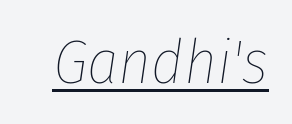
The image shows 63 px thin, condensed type, italic (leaning right); set normal letter spacing, underlined; low stroke contrast and a medium x-height.
